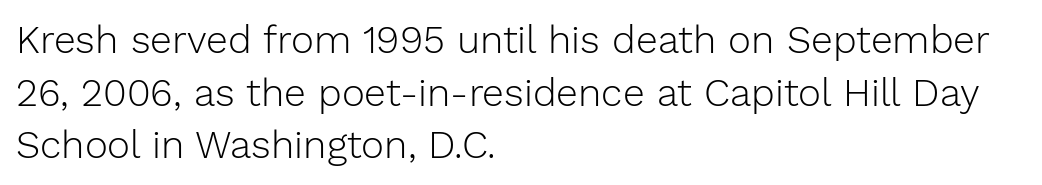
{"serif": "no", "italic": "no", "bold": "no", "weight": "light", "width": "normal", "stroke_contrast": "low", "x_height": "medium", "monospaced": "no", "underline": "no", "align": "left", "line_spacing": "normal", "line_spacing_ratio": 1.35, "letter_spacing": "normal", "letter_spacing_em": 0.0, "glyph_px": 39}
